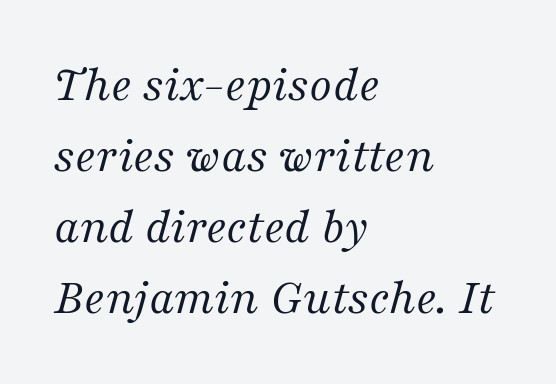
The image shows 51 px regular-weight serif type, italic (leaning right); set left-aligned, normal line spacing (1.39x), normal letter spacing, not underlined; medium stroke contrast and a medium x-height.
